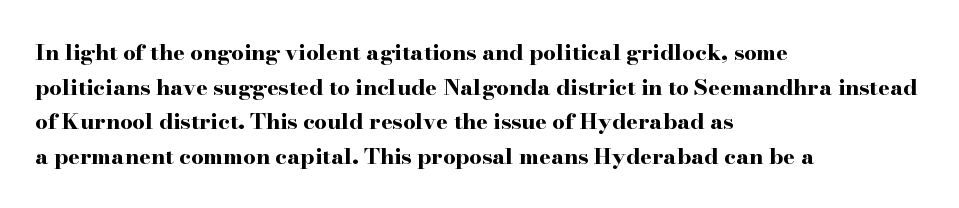
Q: Is the text bold? A: Yes.
Q: Is the text italic (slanted)? A: No, it is upright.
Q: Is the text underlined? A: No.
Q: How is the paragraph aligned? A: Left-aligned.
Q: Is the spacing between letters normal or unusually wide? A: Normal.
Q: Is the spacing between lines tight, normal or loose? A: Normal.
